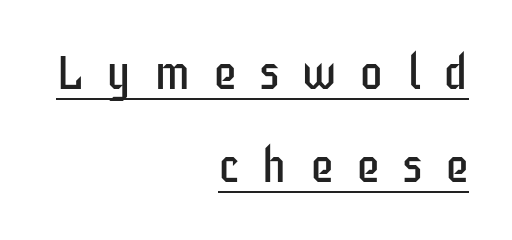
The image shows 48 px regular-weight, condensed sans-serif type, upright; set right-aligned, loose line spacing (1.93x), unusually wide letter spacing (+0.48 em), underlined; low stroke contrast and a large x-height.
